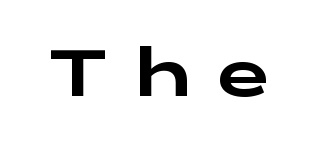
The image shows 65 px wide sans-serif type, upright; set unusually wide letter spacing (+0.42 em), not underlined; low stroke contrast and a medium x-height.
